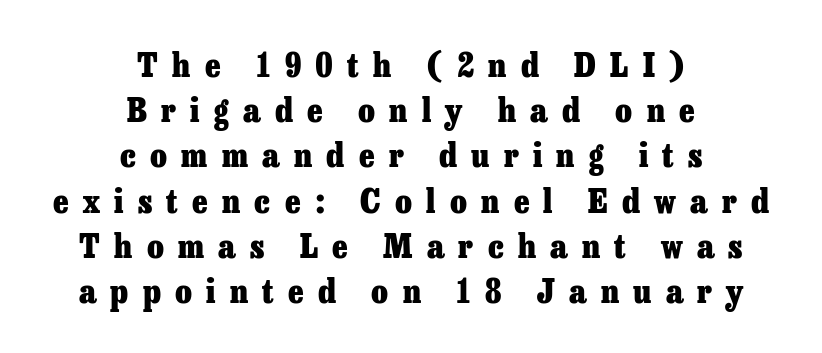
{"serif": "yes", "italic": "no", "bold": "yes", "weight": "heavy", "width": "normal", "stroke_contrast": "low", "x_height": "medium", "monospaced": "no", "underline": "no", "align": "center", "line_spacing": "normal", "line_spacing_ratio": 1.33, "letter_spacing": "wide", "letter_spacing_em": 0.42, "glyph_px": 34}
